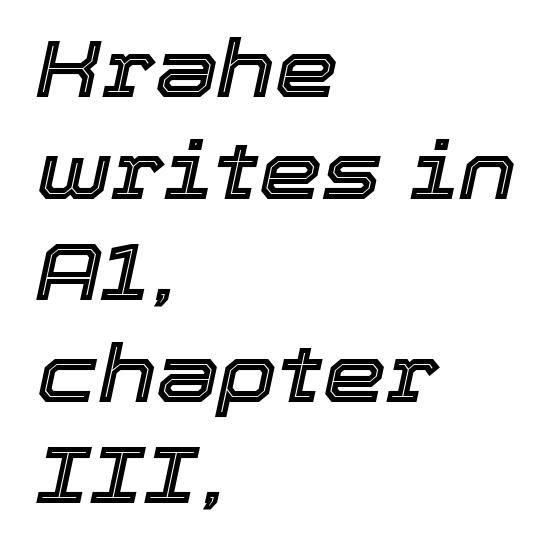
{"italic": "yes", "lean": "right", "slant_degrees": 12, "width": "normal", "x_height": "medium", "monospaced": "no", "underline": "no", "align": "left", "line_spacing": "normal", "line_spacing_ratio": 1.27, "letter_spacing": "normal", "letter_spacing_em": 0.0, "glyph_px": 80}
